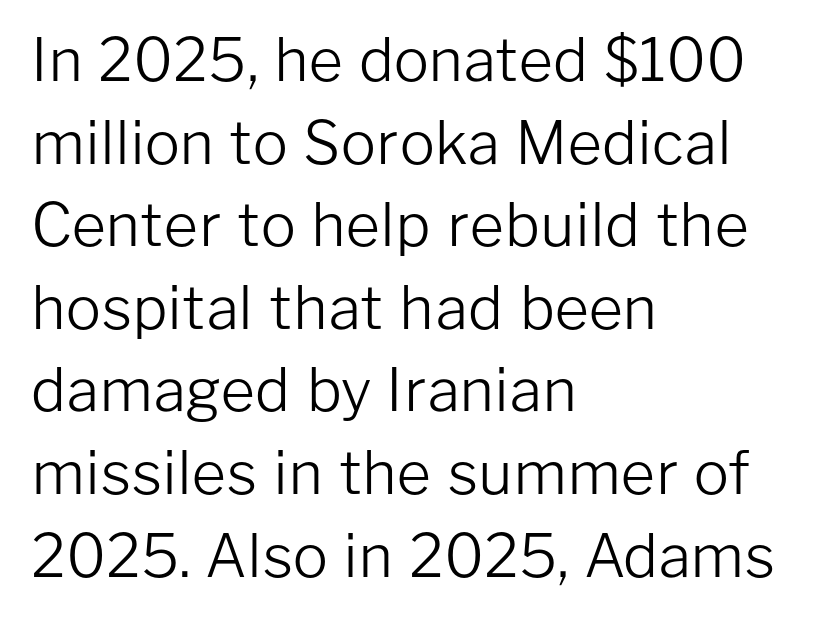
{"serif": "no", "italic": "no", "bold": "no", "weight": "light", "width": "normal", "stroke_contrast": "low", "x_height": "medium", "monospaced": "no", "underline": "no", "align": "left", "line_spacing": "normal", "line_spacing_ratio": 1.4, "letter_spacing": "normal", "letter_spacing_em": 0.0, "glyph_px": 59}
